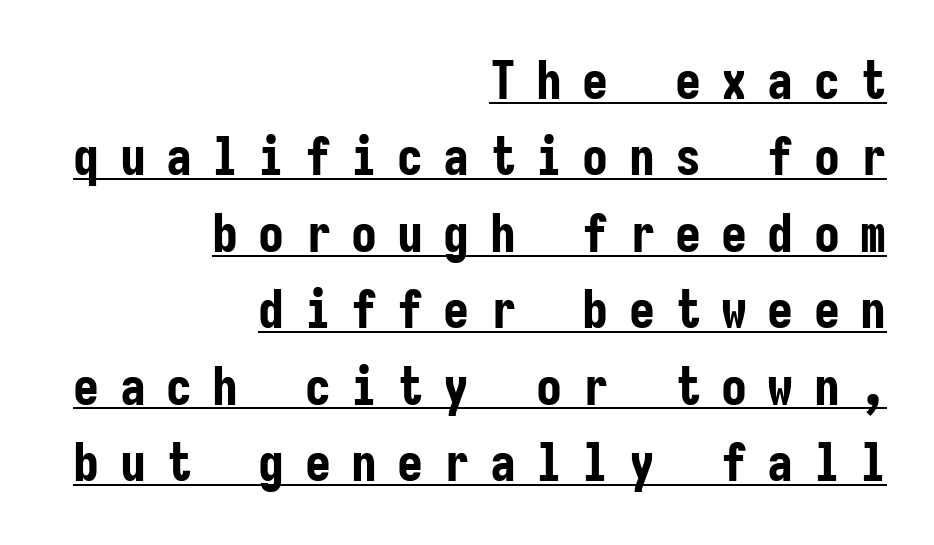
{"serif": "no", "italic": "no", "bold": "yes", "weight": "bold", "width": "condensed", "stroke_contrast": "low", "x_height": "medium", "monospaced": "yes", "underline": "yes", "align": "right", "line_spacing": "normal", "line_spacing_ratio": 1.47, "letter_spacing": "wide", "letter_spacing_em": 0.39, "glyph_px": 52}
